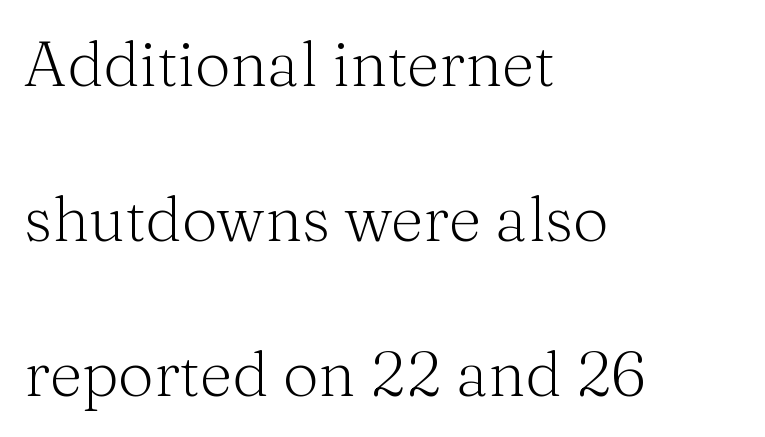
The image shows 63 px light serif type, upright; set left-aligned, loose line spacing (2.46x), normal letter spacing, not underlined; medium stroke contrast and a medium x-height.
